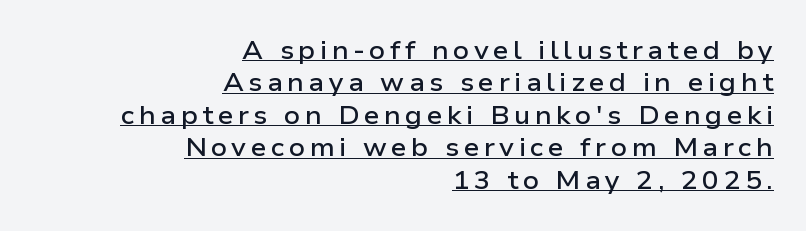
The image shows 25 px text type, upright; set right-aligned, normal line spacing (1.3x), underlined.
